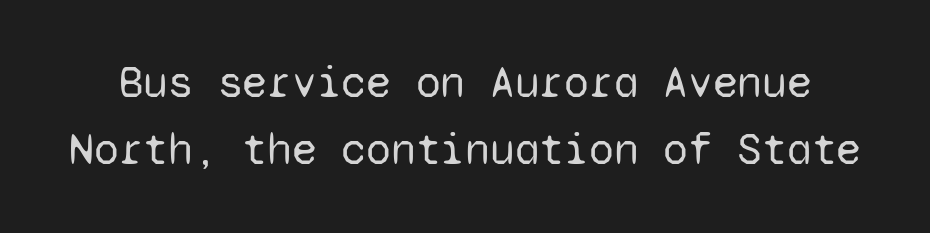
The image shows 45 px regular-weight sans-serif type, upright, monospaced; set normal line spacing (1.5x), normal letter spacing, not underlined; low stroke contrast and a medium x-height.
